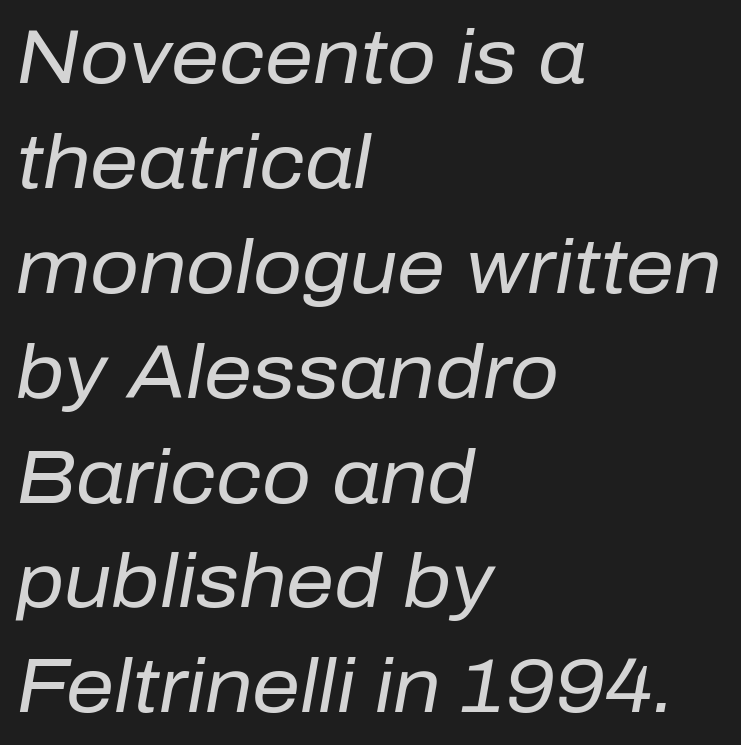
{"italic": "yes", "lean": "right", "slant_degrees": 10, "bold": "no", "weight": "regular", "width": "normal", "stroke_contrast": "low", "x_height": "medium", "monospaced": "no", "underline": "no", "align": "left", "line_spacing": "normal", "line_spacing_ratio": 1.38, "letter_spacing": "normal", "letter_spacing_em": 0.0, "glyph_px": 76}
